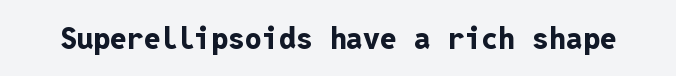
{"serif": "no", "italic": "no", "bold": "yes", "weight": "bold", "width": "normal", "stroke_contrast": "low", "x_height": "medium", "monospaced": "yes", "underline": "no", "letter_spacing": "normal", "letter_spacing_em": 0.0, "glyph_px": 30}
